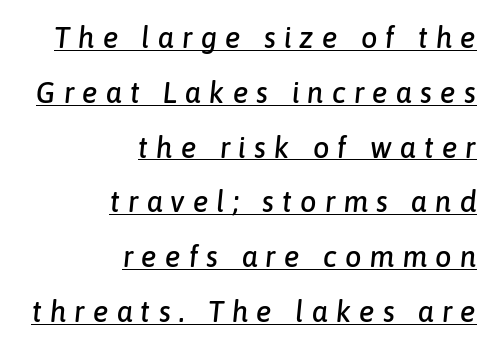
The image shows 29 px text type, italic (leaning right); set right-aligned, line spacing 1.89x, unusually wide letter spacing (+0.28 em), underlined; low stroke contrast and a medium x-height.
